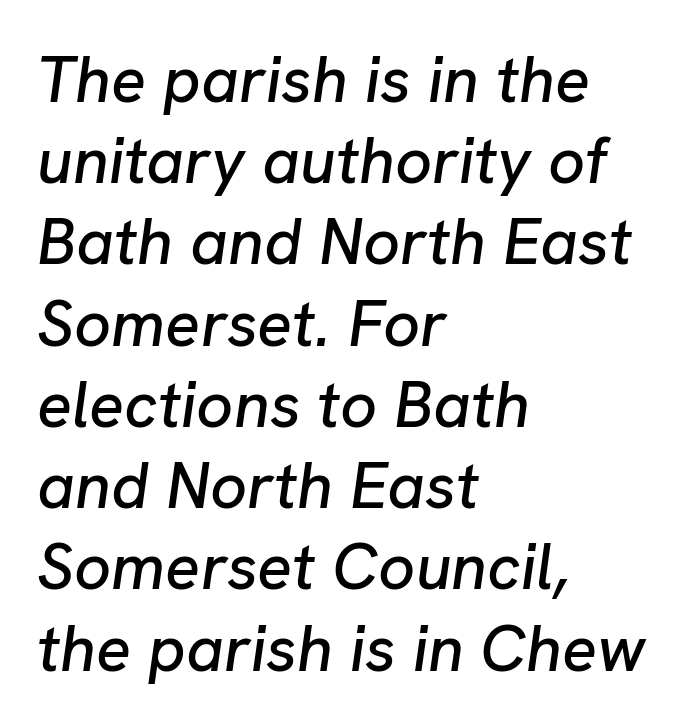
The image shows 65 px text type, italic (leaning right); set left-aligned, normal line spacing (1.25x), normal letter spacing, not underlined; low stroke contrast and a medium x-height.
